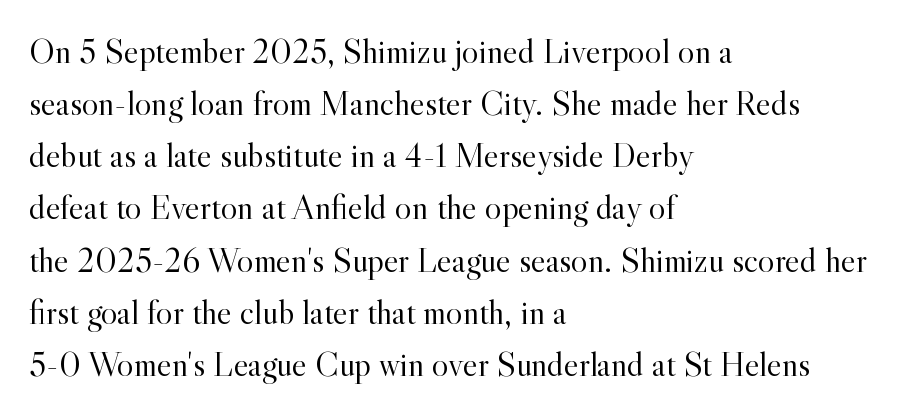
The image shows 35 px light serif type, upright; set left-aligned, normal line spacing (1.49x), normal letter spacing, not underlined; a small x-height.
